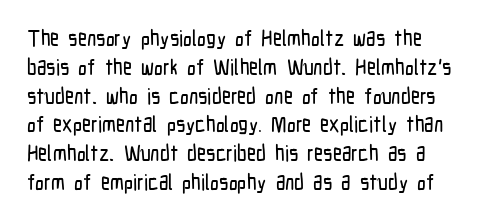
Q: Is the text italic (slanted)? A: No, it is upright.
Q: Is the text underlined? A: No.
Q: Is the spacing between letters normal or unusually wide? A: Normal.
Q: Is the spacing between lines tight, normal or loose? A: Normal.
